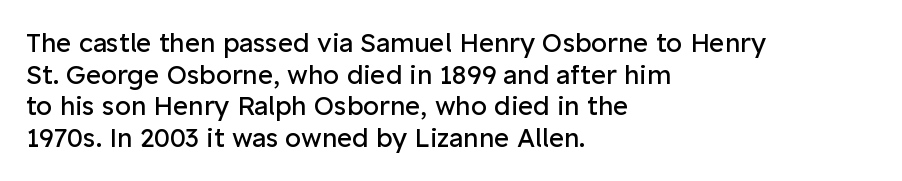
The image shows 26 px text type, upright; set left-aligned, line spacing 1.22x, normal letter spacing, not underlined.
